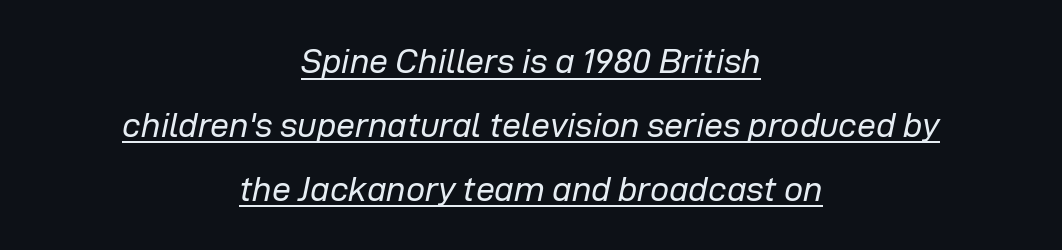
Q: Is the text bold? A: No.
Q: Is the text italic (slanted)? A: Yes, it leans right by about 12 degrees.
Q: Is the text underlined? A: Yes.
Q: How is the paragraph aligned? A: Centered.
Q: Is the spacing between letters normal or unusually wide? A: Normal.
Q: Width (condensed, normal, or wide)? A: Normal.
Q: Stroke contrast? A: Low.
Q: x-height? A: Medium.
Q: Monospaced? A: No.
